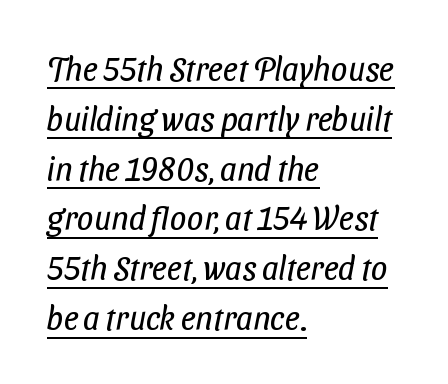
Q: Is the text bold? A: No.
Q: Is the typeface a serif or a sans-serif typeface? A: Sans-serif.
Q: Is the text underlined? A: Yes.
Q: How is the paragraph aligned? A: Left-aligned.
Q: Is the spacing between letters normal or unusually wide? A: Normal.
Q: Is the spacing between lines tight, normal or loose? A: Normal.
Q: Width (condensed, normal, or wide)? A: Condensed.
Q: Stroke contrast? A: Low.
Q: x-height? A: Medium.
Q: Monospaced? A: No.
